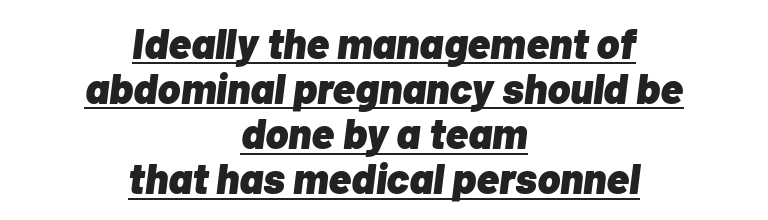
Q: Is the text bold? A: Yes.
Q: Is the text italic (slanted)? A: Yes, it leans right by about 7 degrees.
Q: Is the text underlined? A: Yes.
Q: How is the paragraph aligned? A: Centered.
Q: Is the spacing between letters normal or unusually wide? A: Normal.
Q: Is the spacing between lines tight, normal or loose? A: Tight.
Q: Width (condensed, normal, or wide)? A: Normal.
Q: Stroke contrast? A: Low.
Q: x-height? A: Medium.
Q: Monospaced? A: No.
